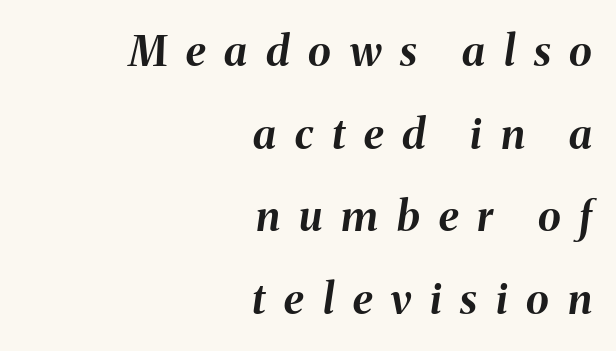
{"italic": "yes", "lean": "right", "slant_degrees": 8, "bold": "yes", "weight": "bold", "width": "normal", "stroke_contrast": "medium", "x_height": "medium", "monospaced": "no", "underline": "no", "align": "right", "line_spacing": "loose", "line_spacing_ratio": 1.97, "letter_spacing": "wide", "letter_spacing_em": 0.45, "glyph_px": 42}
